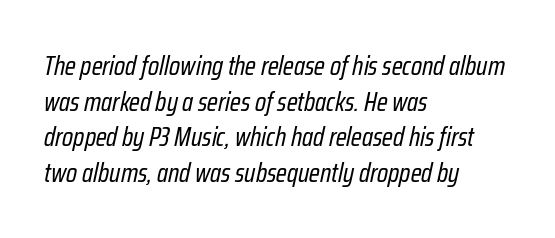
Decoration check: the copy has no underline. The line-height multiplier appears to be the usual default. No heavy texture on the line: the type isn't bold. Emphasis-style slanted type is in use. The passage shown has conventional tracking throughout.
